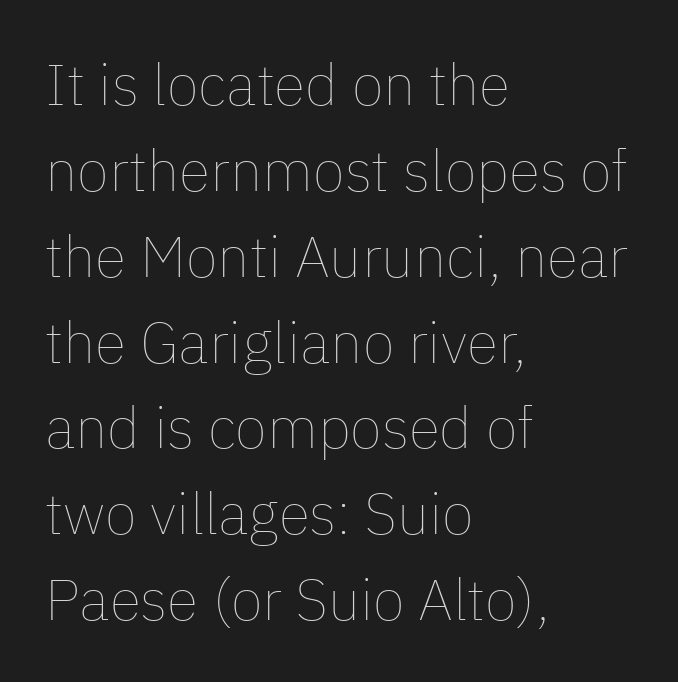
{"italic": "no", "bold": "no", "weight": "thin", "width": "normal", "stroke_contrast": "low", "x_height": "medium", "monospaced": "no", "underline": "no", "align": "left", "line_spacing": "normal", "line_spacing_ratio": 1.48, "letter_spacing": "normal", "letter_spacing_em": 0.0, "glyph_px": 58}
